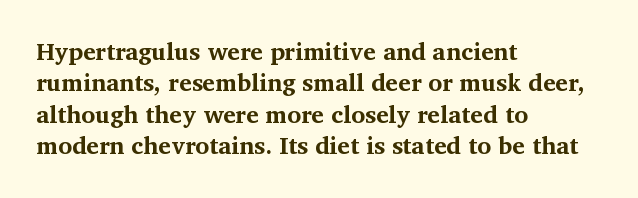
{"italic": "no", "bold": "yes", "underline": "no", "align": "left", "line_spacing": "normal", "line_spacing_ratio": 1.31, "letter_spacing": "normal", "letter_spacing_em": 0.0, "glyph_px": 24}
